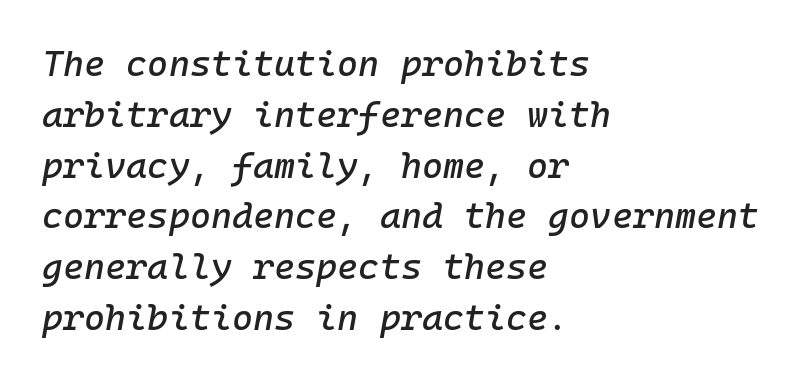
The image shows 36 px text type, italic (leaning right), monospaced; set left-aligned, normal line spacing (1.41x), normal letter spacing, not underlined; low stroke contrast and a medium x-height.
